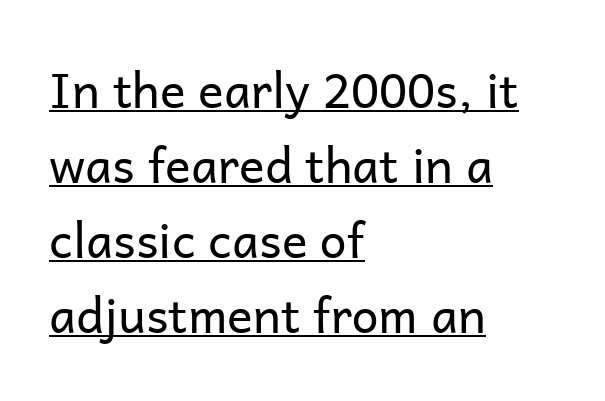
The image shows 48 px regular-weight sans-serif type, upright; set left-aligned, normal line spacing (1.56x), normal letter spacing, underlined; low stroke contrast and a medium x-height.
